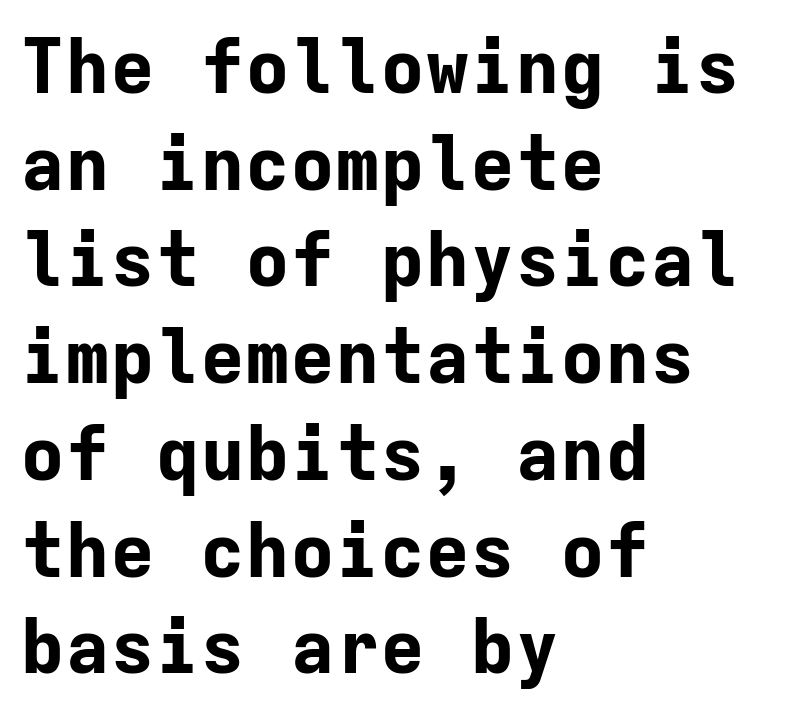
Glance below the letters and you will spot only blank space. Posture: upright roman. Stroke thickness is high; the sample reads as a true bold. These lines are rendered in a fixed-pitch font.
